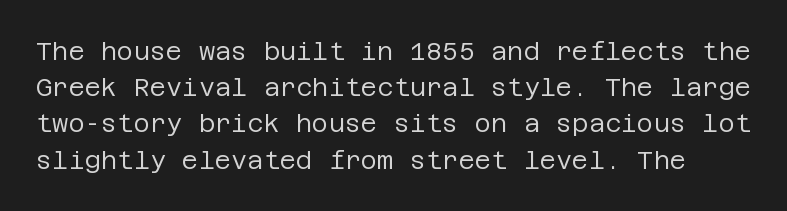
Vertical spacing — default. Weight: not bold — regular or lighter. Posture: vertical. Letter spacing: default. The zone under the glyphs is completely vacant.
